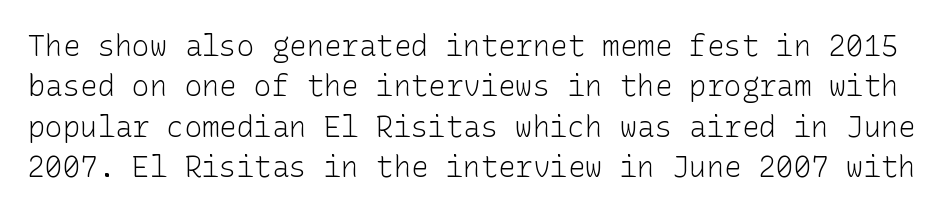
{"serif": "no", "italic": "no", "bold": "no", "weight": "light", "width": "normal", "stroke_contrast": "low", "x_height": "medium", "underline": "no", "line_spacing": "normal", "line_spacing_ratio": 1.39, "letter_spacing": "normal", "letter_spacing_em": 0.0, "glyph_px": 29}
